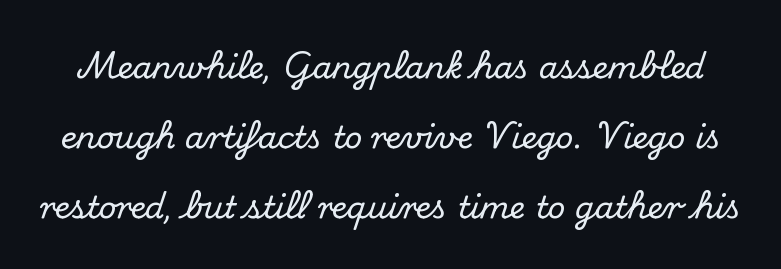
{"serif": "yes", "width": "normal", "stroke_contrast": "medium", "x_height": "small", "monospaced": "no", "underline": "no", "line_spacing": "loose", "line_spacing_ratio": 2.26, "letter_spacing": "normal", "letter_spacing_em": 0.0, "glyph_px": 31}
